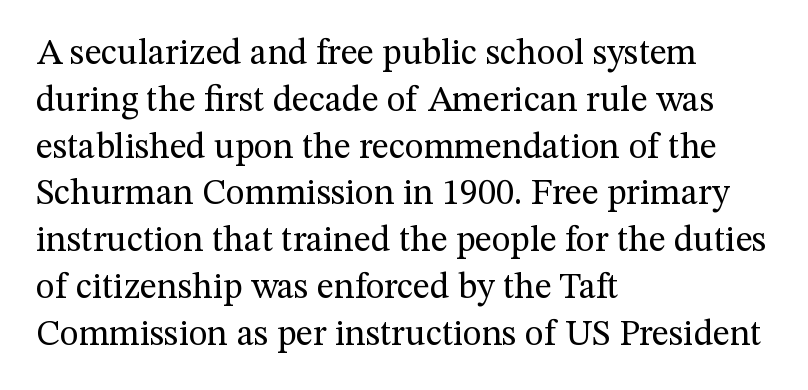
The image shows 36 px regular-weight serif type, upright; set left-aligned, normal line spacing (1.3x), normal letter spacing, not underlined; medium stroke contrast and a medium x-height.
